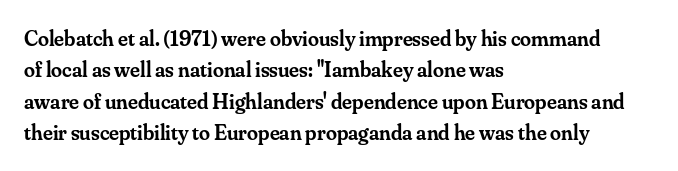
Q: Is the text bold? A: Semi-bold.
Q: Is the text italic (slanted)? A: No, it is upright.
Q: Is the text underlined? A: No.
Q: How is the paragraph aligned? A: Left-aligned.
Q: Is the spacing between letters normal or unusually wide? A: Normal.
Q: Is the spacing between lines tight, normal or loose? A: Normal.
